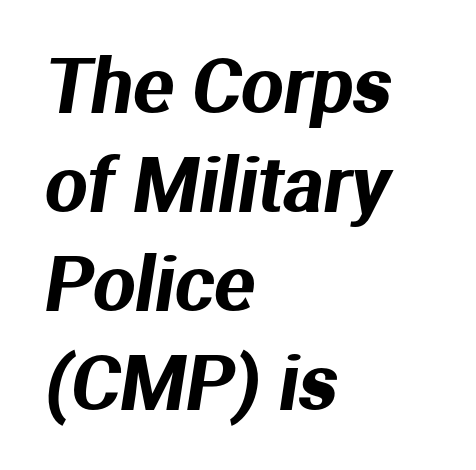
The image shows 75 px sans-serif type; set left-aligned, normal line spacing (1.32x), normal letter spacing, not underlined; medium stroke contrast and a medium x-height.
